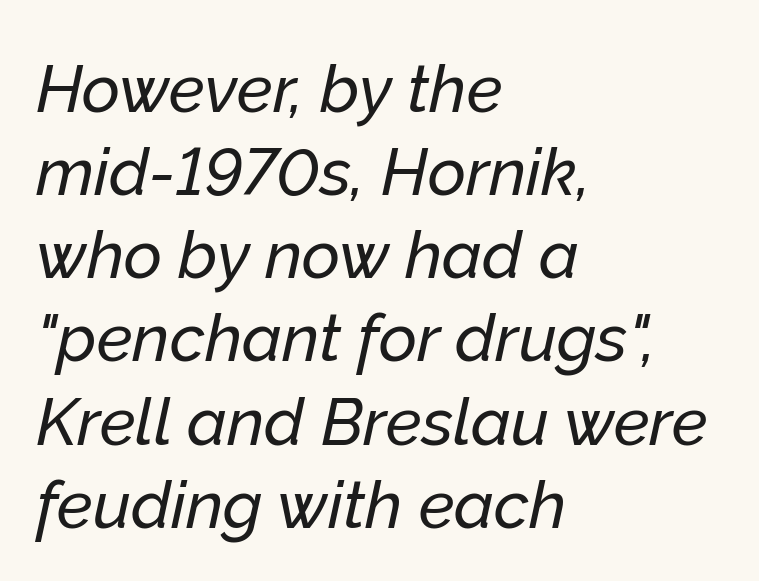
Q: Is the text italic (slanted)? A: Yes, it leans right by about 12 degrees.
Q: Is the text underlined? A: No.
Q: How is the paragraph aligned? A: Left-aligned.
Q: Is the spacing between letters normal or unusually wide? A: Normal.
Q: Is the spacing between lines tight, normal or loose? A: Normal.
Q: Width (condensed, normal, or wide)? A: Normal.
Q: Stroke contrast? A: Low.
Q: x-height? A: Medium.
Q: Monospaced? A: No.
